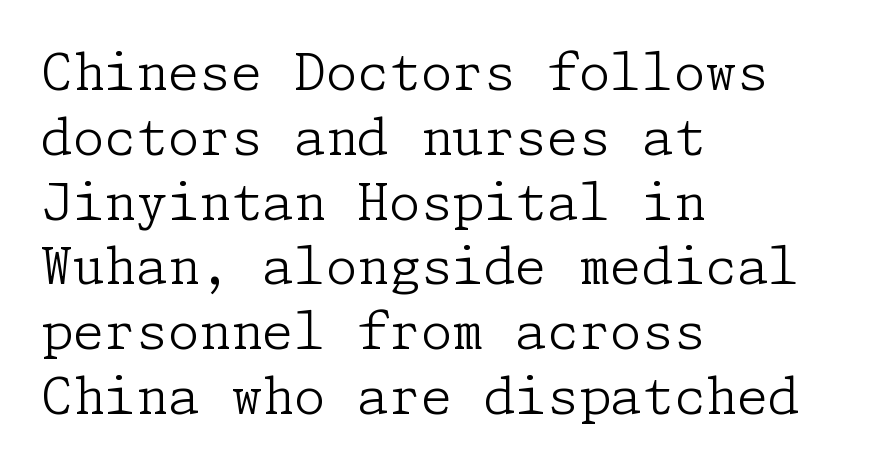
{"serif": "yes", "italic": "no", "bold": "no", "weight": "light", "width": "normal", "stroke_contrast": "low", "x_height": "medium", "underline": "no", "align": "left", "line_spacing": "normal", "line_spacing_ratio": 1.27, "letter_spacing": "normal", "letter_spacing_em": 0.0, "glyph_px": 51}
